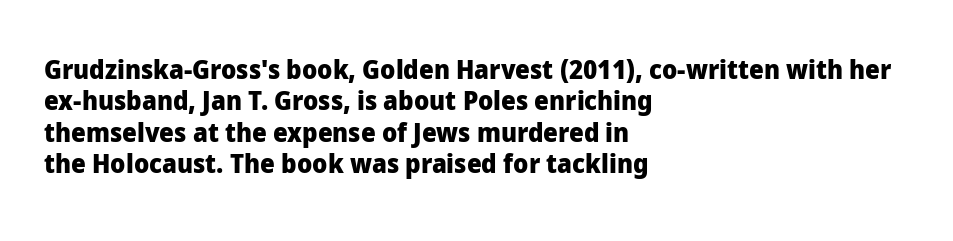
The image shows 26 px bold type, upright; set left-aligned, line spacing 1.21x, normal letter spacing, not underlined.
